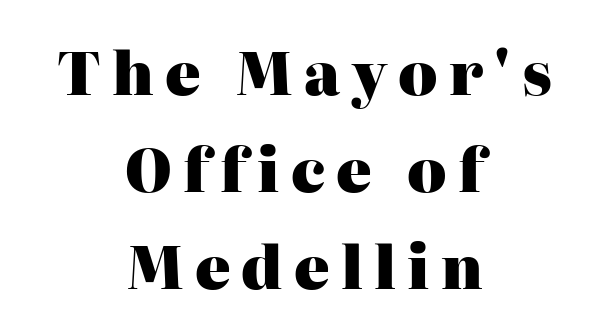
Q: Is the text bold? A: Yes.
Q: Is the text italic (slanted)? A: No, it is upright.
Q: Is the typeface a serif or a sans-serif typeface? A: Serif.
Q: Is the text underlined? A: No.
Q: How is the paragraph aligned? A: Centered.
Q: Is the spacing between lines tight, normal or loose? A: Normal.
Q: Width (condensed, normal, or wide)? A: Normal.
Q: Stroke contrast? A: High.
Q: x-height? A: Medium.
Q: Monospaced? A: No.
